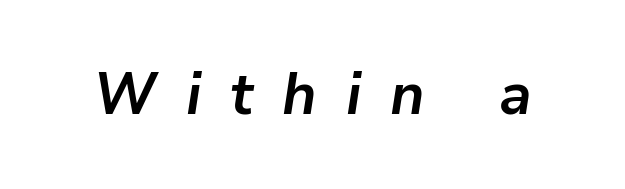
Does extra space separate the letters? Yes, quite a lot of it. The passage shown is not underscored anywhere. In terms of weight, the rendering is a true, heavy bold. Is the type slanted? Yes — the strokes lean at a clear angle. A typesetter would call this proportional, since set widths differ per character.
